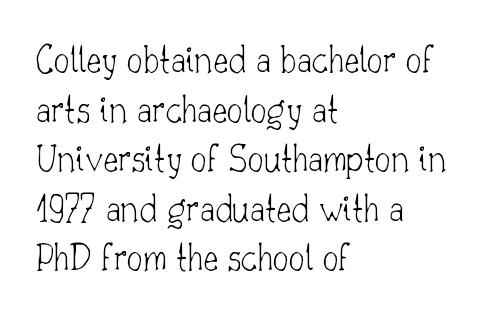
These lines are rendered in a variable-pitch font. Does the lettering tilt? It doesn't — this is upright. A light-to-regular cut is what we see here. The designer went with a serif here, giving each stem small feet. This sample is left-justified, so line endings fall wherever the words run out. Nothing unusual about the tracking: characters are spaced as the font intends.
